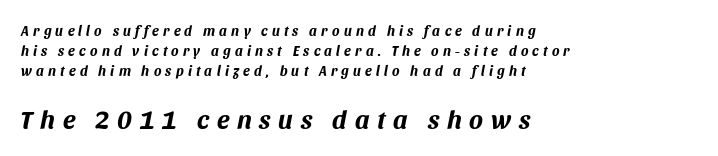
Q: Is the text bold? A: Yes.
Q: Is the text italic (slanted)? A: Yes, it leans right by about 11 degrees.
Q: Is the text underlined? A: No.
Q: How is the paragraph aligned? A: Left-aligned.
Q: Is the spacing between letters normal or unusually wide? A: Unusually wide.
Q: Is the spacing between lines tight, normal or loose? A: Normal.
Q: Which block of text is set in a larger size, the first (top) or the second (bottom)? A: The second (bottom) one.
